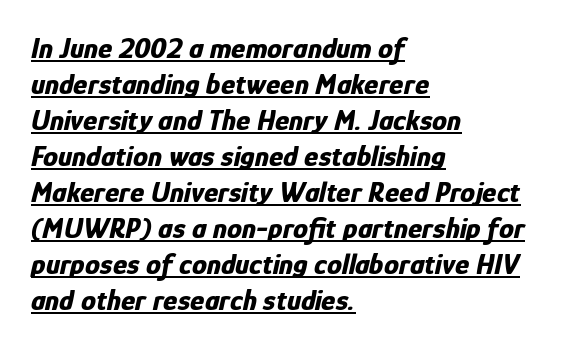
{"italic": "yes", "lean": "right", "slant_degrees": 12, "bold": "yes", "weight": "bold", "width": "condensed", "stroke_contrast": "low", "x_height": "medium", "monospaced": "no", "underline": "yes", "align": "left", "line_spacing_ratio": 1.2, "letter_spacing": "normal", "letter_spacing_em": 0.0, "glyph_px": 30}
